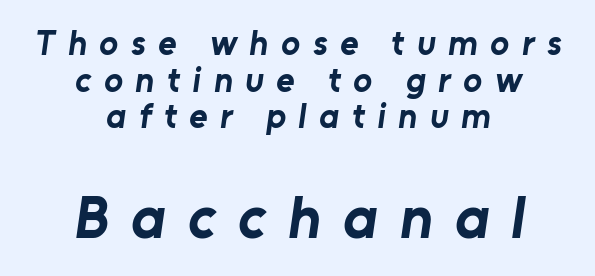
{"serif": "no", "bold": "yes", "weight": "bold", "width": "normal", "stroke_contrast": "low", "x_height": "medium", "monospaced": "no", "underline": "no", "align": "center", "line_spacing": "tight", "line_spacing_ratio": 1.05, "letter_spacing": "wide", "letter_spacing_em": 0.36, "larger_block": "second", "size_ratio": 1.74, "glyph_px": 61}
